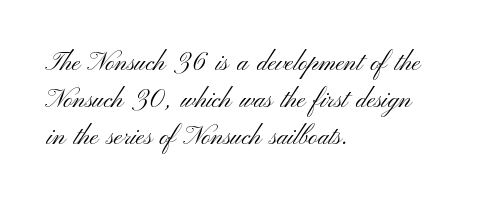
The image shows 25 px text type; set left-aligned, normal line spacing (1.49x), normal letter spacing, not underlined.
